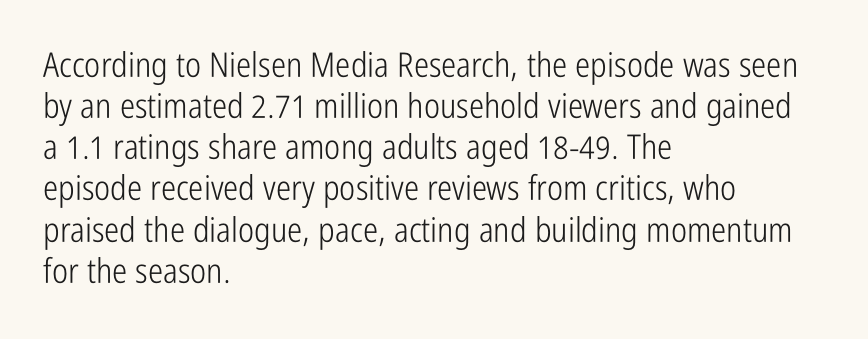
{"serif": "no", "italic": "no", "bold": "no", "weight": "light", "width": "condensed", "stroke_contrast": "low", "x_height": "medium", "monospaced": "no", "underline": "no", "align": "left", "line_spacing_ratio": 1.21, "letter_spacing": "normal", "letter_spacing_em": 0.0, "glyph_px": 34}
